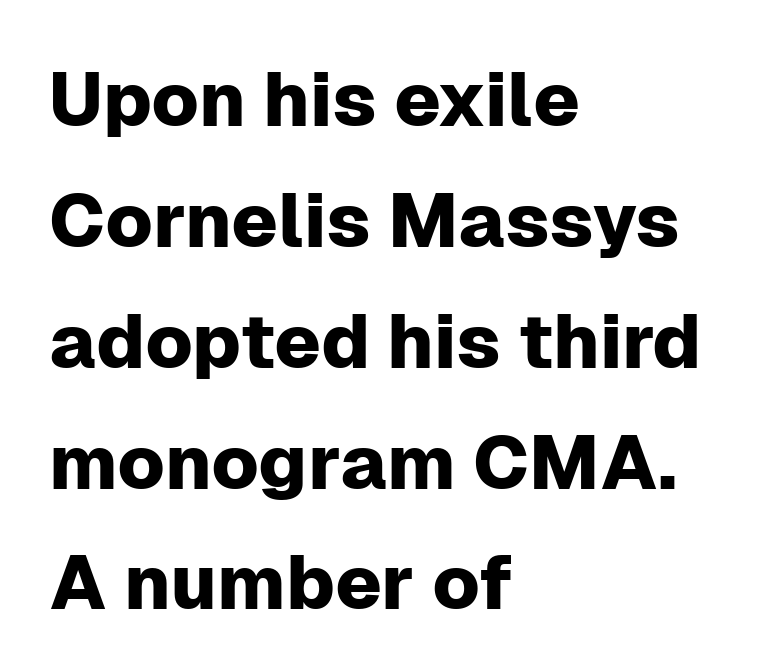
Has an underline been added? It has not. Is this a fixed-width face? No — the glyphs have proportional, varying widths. This sample uses a sans-serif face. If you measured baseline to baseline, you'd find a middling distance. Students, note that the glyphs here touch the page at normal intervals.
